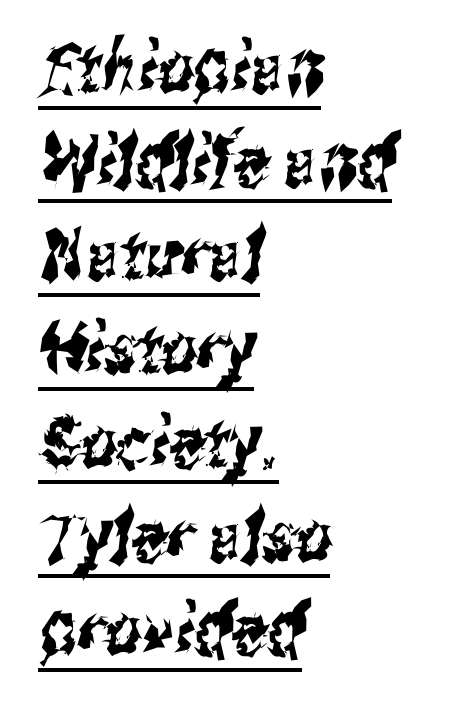
The image shows 71 px condensed sans-serif type; set left-aligned, normal line spacing (1.32x), normal letter spacing, underlined; medium stroke contrast and a medium x-height.
